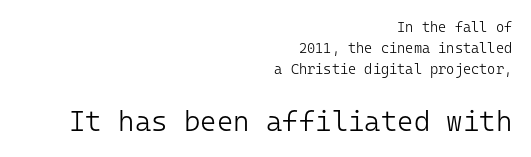
The passage shown is typeset with a sans-serif family. Is this a fixed-width face? Yes — each glyph sits in an identical cell. This block has exactly the height ordinary leading produces. Is the stroke heavy? The answer is a plain regular-or-lighter. This is roman type, the default non-slanted kind.
